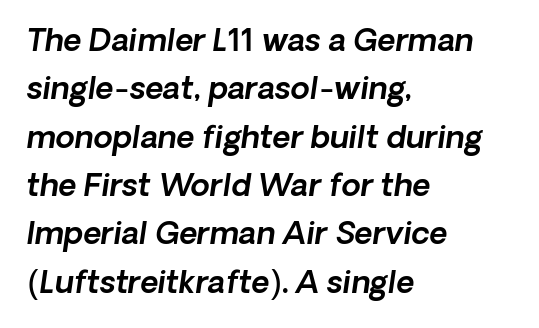
Q: Is the text italic (slanted)? A: Yes, it leans right by about 8 degrees.
Q: Is the text underlined? A: No.
Q: How is the paragraph aligned? A: Left-aligned.
Q: Is the spacing between letters normal or unusually wide? A: Normal.
Q: Is the spacing between lines tight, normal or loose? A: Normal.
Q: Width (condensed, normal, or wide)? A: Normal.
Q: x-height? A: Medium.
Q: Monospaced? A: No.
